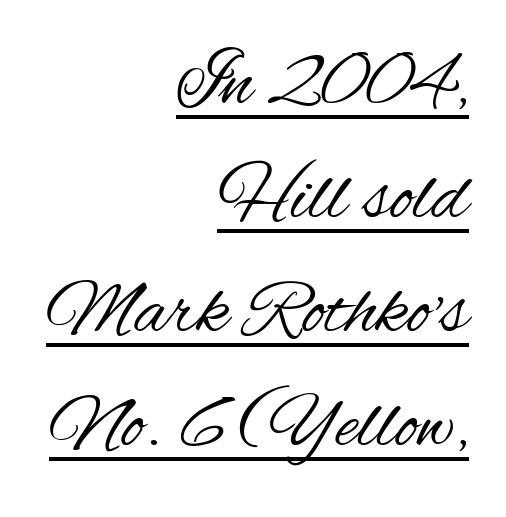
The image shows 78 px regular-weight, condensed sans-serif type; set right-aligned, normal line spacing (1.46x), normal letter spacing, underlined; medium stroke contrast and a small x-height.
